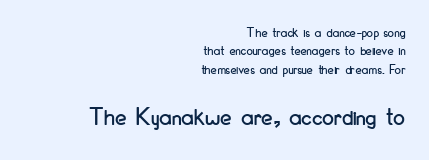
Q: Is the text italic (slanted)? A: No, it is upright.
Q: Is the text underlined? A: No.
Q: How is the paragraph aligned? A: Right-aligned.
Q: Is the spacing between letters normal or unusually wide? A: Normal.
Q: Is the spacing between lines tight, normal or loose? A: Normal.
Q: Which block of text is set in a larger size, the first (top) or the second (bottom)? A: The second (bottom) one.
